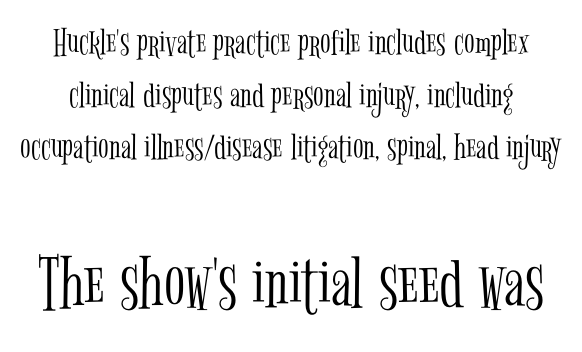
{"serif": "yes", "italic": "no", "bold": "no", "weight": "light", "width": "condensed", "stroke_contrast": "low", "x_height": "medium", "monospaced": "no", "underline": "no", "line_spacing": "normal", "line_spacing_ratio": 1.35, "letter_spacing": "normal", "letter_spacing_em": 0.0, "larger_block": "second", "size_ratio": 2.0, "glyph_px": 78}
